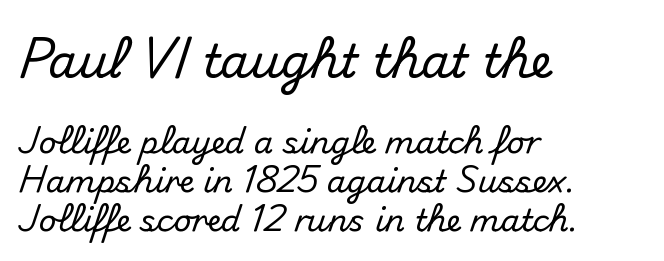
Q: Is the text italic (slanted)? A: Yes.
Q: Is the typeface a serif or a sans-serif typeface? A: Sans-serif.
Q: Is the text underlined? A: No.
Q: How is the paragraph aligned? A: Left-aligned.
Q: Is the spacing between letters normal or unusually wide? A: Normal.
Q: Is the spacing between lines tight, normal or loose? A: Normal.
Q: Which block of text is set in a larger size, the first (top) or the second (bottom)? A: The first (top) one.
Q: Width (condensed, normal, or wide)? A: Normal.
Q: Stroke contrast? A: Medium.
Q: x-height? A: Small.
Q: Monospaced? A: No.
